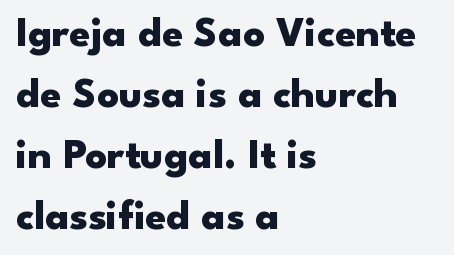
This sample uses a sans-serif face. The glyphs have the mass of a bold cut. Only glyphs here, with clear space below each row. Every row of glyphs begins at an identical x-position on the left.
